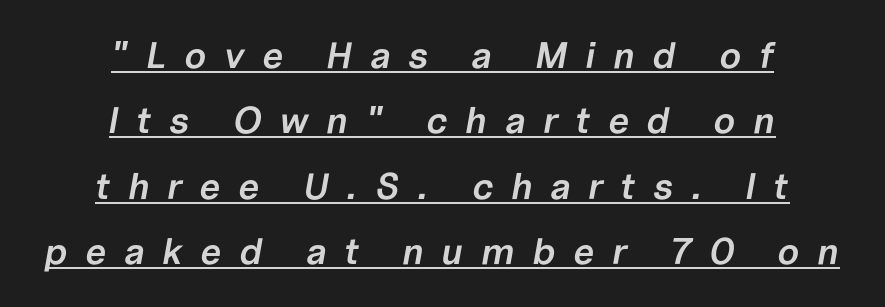
Q: Is the text bold? A: Semi-bold.
Q: Is the text italic (slanted)? A: Yes, it leans right by about 10 degrees.
Q: Is the text underlined? A: Yes.
Q: How is the paragraph aligned? A: Centered.
Q: Is the spacing between letters normal or unusually wide? A: Unusually wide.
Q: Width (condensed, normal, or wide)? A: Normal.
Q: Stroke contrast? A: Low.
Q: x-height? A: Medium.
Q: Monospaced? A: No.
